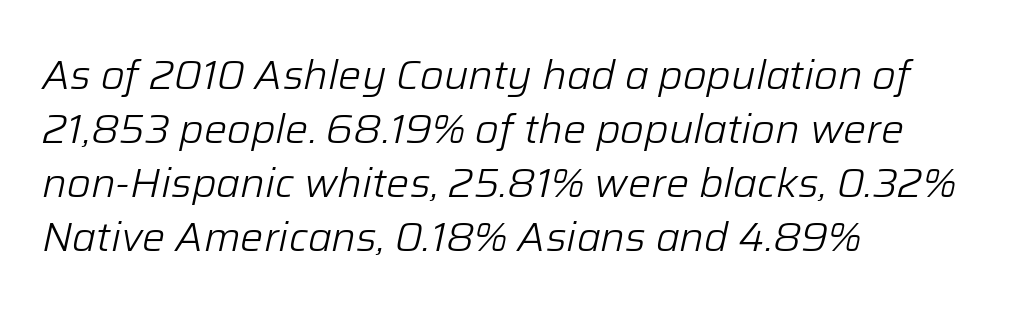
Q: Is the text bold? A: No.
Q: Is the text italic (slanted)? A: Yes, it leans right by about 12 degrees.
Q: Is the text underlined? A: No.
Q: How is the paragraph aligned? A: Left-aligned.
Q: Is the spacing between letters normal or unusually wide? A: Normal.
Q: Is the spacing between lines tight, normal or loose? A: Normal.
Q: Width (condensed, normal, or wide)? A: Normal.
Q: Stroke contrast? A: Low.
Q: x-height? A: Medium.
Q: Monospaced? A: No.
